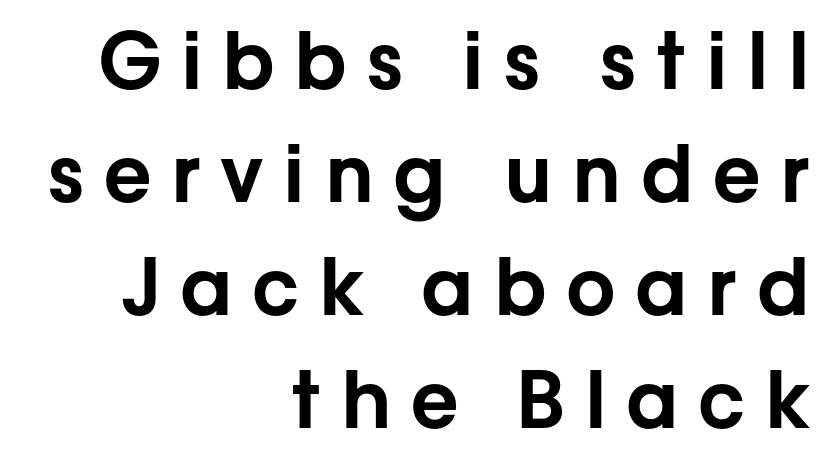
Q: Is the text italic (slanted)? A: No, it is upright.
Q: Is the typeface a serif or a sans-serif typeface? A: Sans-serif.
Q: Is the text underlined? A: No.
Q: How is the paragraph aligned? A: Right-aligned.
Q: Is the spacing between letters normal or unusually wide? A: Unusually wide.
Q: Is the spacing between lines tight, normal or loose? A: Normal.
Q: Width (condensed, normal, or wide)? A: Normal.
Q: Stroke contrast? A: Low.
Q: x-height? A: Medium.
Q: Monospaced? A: No.
